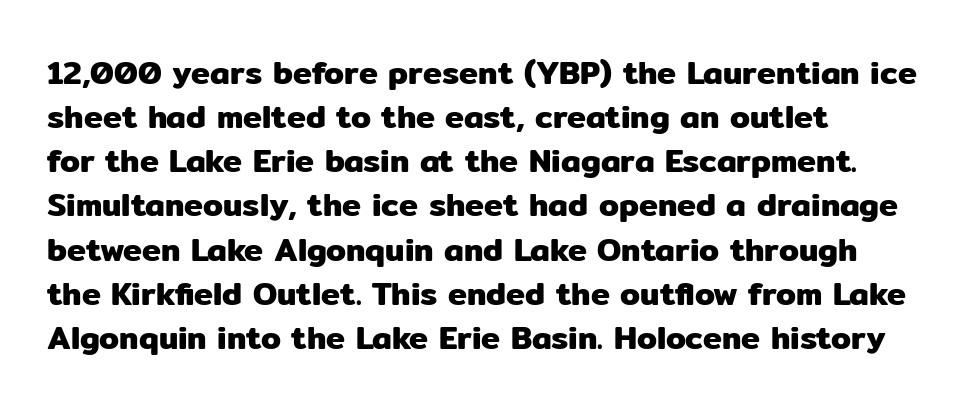
{"serif": "no", "italic": "no", "width": "normal", "stroke_contrast": "low", "x_height": "medium", "monospaced": "no", "underline": "no", "align": "left", "line_spacing": "normal", "line_spacing_ratio": 1.38, "letter_spacing": "normal", "letter_spacing_em": 0.0, "glyph_px": 32}
